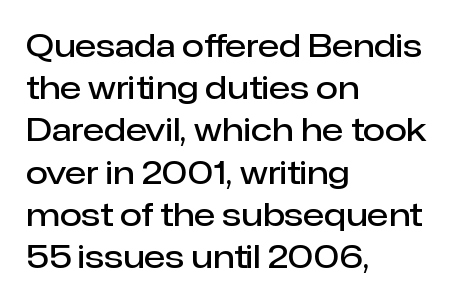
Q: Is the text bold? A: Semi-bold.
Q: Is the text italic (slanted)? A: No, it is upright.
Q: Is the typeface a serif or a sans-serif typeface? A: Sans-serif.
Q: Is the text underlined? A: No.
Q: How is the paragraph aligned? A: Left-aligned.
Q: Is the spacing between letters normal or unusually wide? A: Normal.
Q: Is the spacing between lines tight, normal or loose? A: Normal.
Q: Width (condensed, normal, or wide)? A: Normal.
Q: Stroke contrast? A: Low.
Q: x-height? A: Medium.
Q: Monospaced? A: No.
